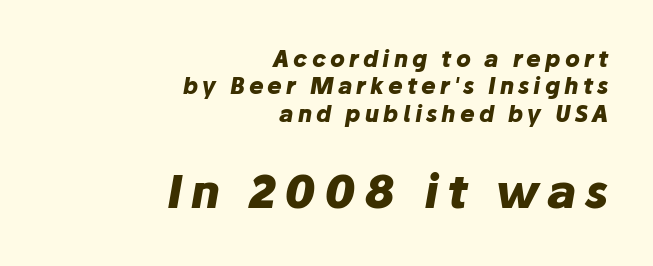
{"italic": "yes", "lean": "right", "slant_degrees": 10, "bold": "yes", "weight": "heavy", "width": "normal", "stroke_contrast": "low", "x_height": "medium", "monospaced": "no", "underline": "no", "align": "right", "line_spacing": "normal", "line_spacing_ratio": 1.25, "larger_block": "second", "size_ratio": 2.05, "glyph_px": 45}
